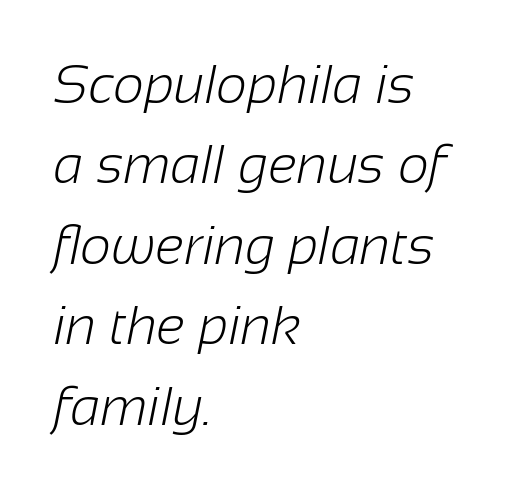
The image shows 54 px light sans-serif type; set left-aligned, normal line spacing (1.49x), normal letter spacing, not underlined; low stroke contrast and a medium x-height.
